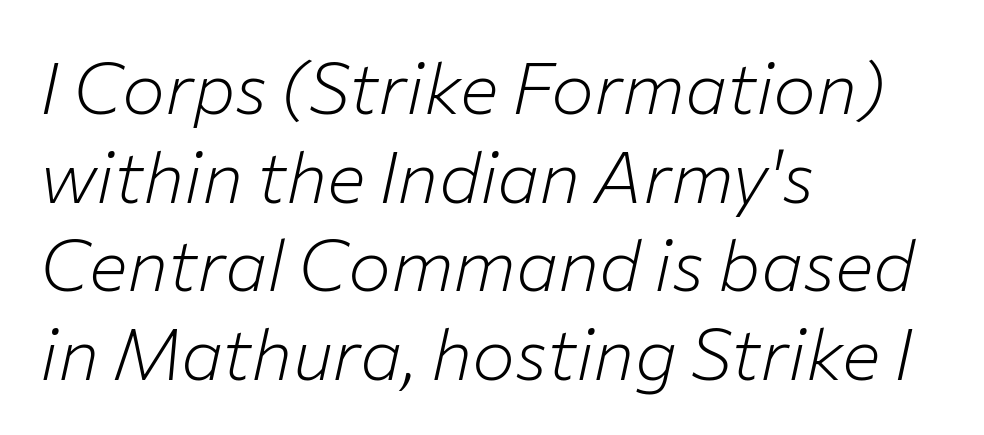
Q: Is the text bold? A: No.
Q: Is the text italic (slanted)? A: Yes, it leans right by about 12 degrees.
Q: Is the text underlined? A: No.
Q: How is the paragraph aligned? A: Left-aligned.
Q: Is the spacing between letters normal or unusually wide? A: Normal.
Q: Width (condensed, normal, or wide)? A: Normal.
Q: Stroke contrast? A: Low.
Q: x-height? A: Medium.
Q: Monospaced? A: No.
